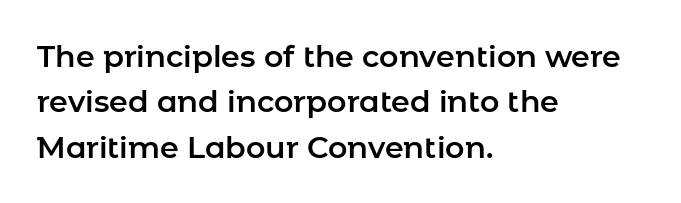
{"serif": "no", "italic": "no", "width": "normal", "stroke_contrast": "low", "x_height": "medium", "monospaced": "no", "underline": "no", "align": "left", "line_spacing": "normal", "line_spacing_ratio": 1.51, "letter_spacing": "normal", "letter_spacing_em": 0.0, "glyph_px": 30}
